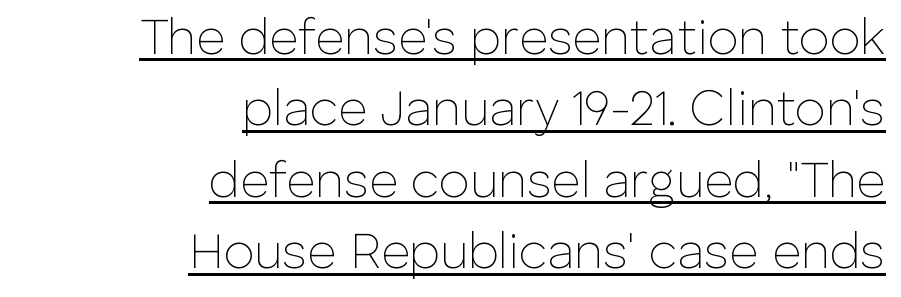
The image shows 50 px thin sans-serif type, upright; set right-aligned, normal line spacing (1.43x), normal letter spacing, underlined; low stroke contrast and a medium x-height.
